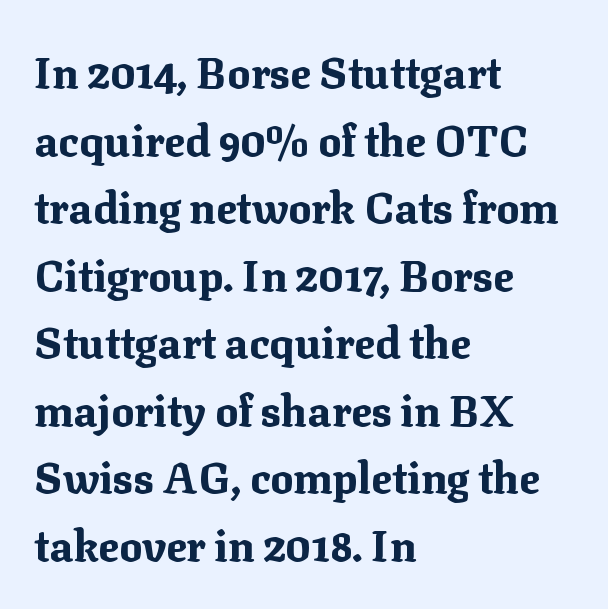
The words here are not underlined. The font is running at its bold setting. Regarding leading, the lines here are spaced in the standard way. Spacing between characters is what you'd get straight out of the box. Horizontally, the lines are justified to the leading edge only.
